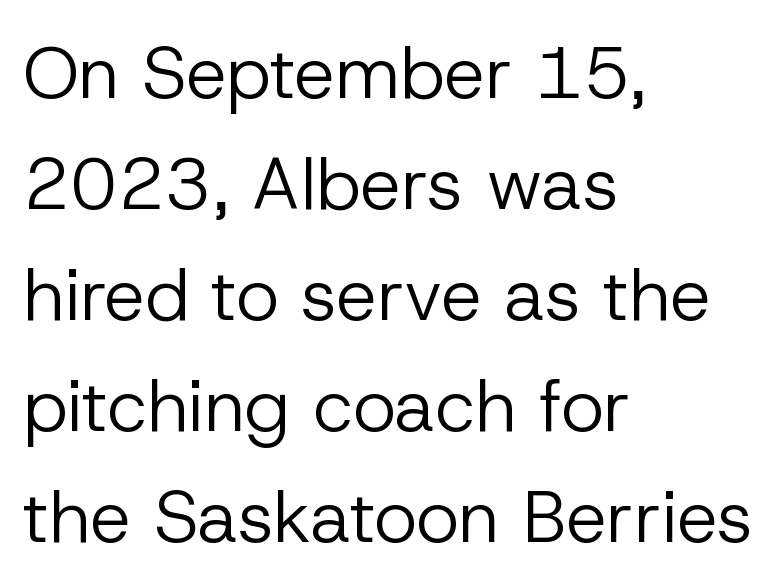
Q: Is the text bold? A: No.
Q: Is the text italic (slanted)? A: No, it is upright.
Q: Is the typeface a serif or a sans-serif typeface? A: Sans-serif.
Q: Is the text underlined? A: No.
Q: How is the paragraph aligned? A: Left-aligned.
Q: Is the spacing between letters normal or unusually wide? A: Normal.
Q: Is the spacing between lines tight, normal or loose? A: Normal.
Q: Width (condensed, normal, or wide)? A: Normal.
Q: Stroke contrast? A: Low.
Q: x-height? A: Medium.
Q: Monospaced? A: No.
